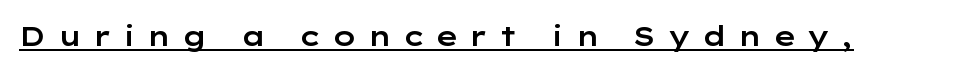
Does the lettering tilt? It doesn't — this is upright. Does a line run under the words? Yes, clearly. The letters are spread apart with noticeably loose tracking.
